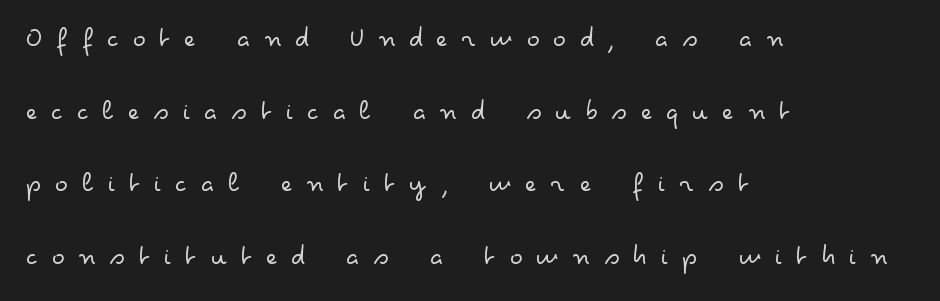
Q: Is the text bold? A: No.
Q: Is the text italic (slanted)? A: No, it is upright.
Q: Is the typeface a serif or a sans-serif typeface? A: Sans-serif.
Q: Is the text underlined? A: No.
Q: How is the paragraph aligned? A: Left-aligned.
Q: Is the spacing between letters normal or unusually wide? A: Unusually wide.
Q: Is the spacing between lines tight, normal or loose? A: Loose.
Q: Width (condensed, normal, or wide)? A: Wide.
Q: Stroke contrast? A: Low.
Q: x-height? A: Small.
Q: Monospaced? A: No.
